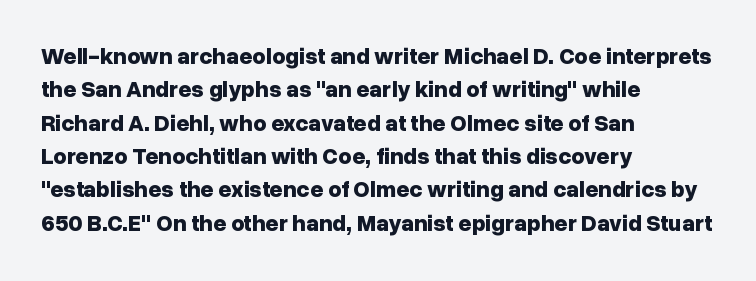
{"italic": "no", "bold": "yes", "underline": "no", "align": "left", "line_spacing": "normal", "line_spacing_ratio": 1.45, "letter_spacing": "normal", "letter_spacing_em": 0.0, "glyph_px": 23}
